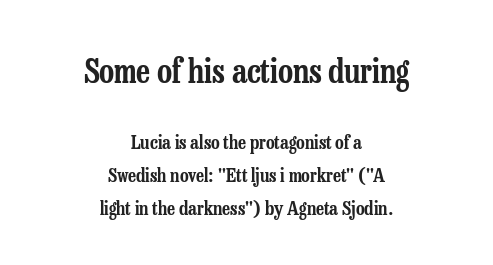
Here the designer chose a conventional face with non-uniform glyph widths. This rendering features lettering with no underline. Horizontally, the lines are justified to the midpoint only. Every stem runs plumb, perpendicular to the baseline. Yep, those are serifs on the letters. Note: larger setting up top, smaller setting below.
